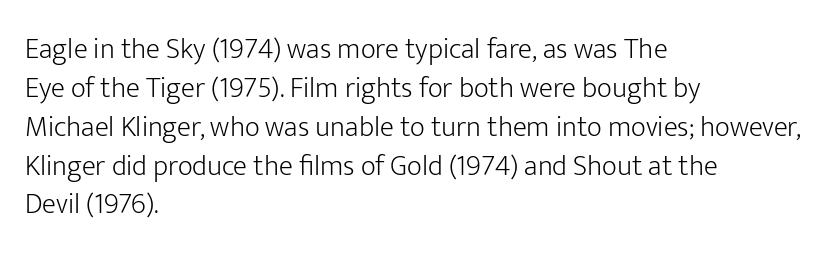
In terms of letterform style, serifs are entirely absent. Is the type heavy? It reads as light-to-regular instead. Italic: no, the glyphs are upright roman. How are the letters spaced? Ordinarily, with no added tracking. The designer left line spacing at the default. The foot of each line stays bare and open.
